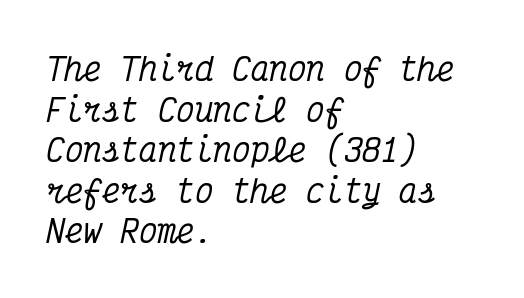
The image shows 31 px condensed serif type, italic (leaning right), monospaced; set left-aligned, normal line spacing (1.31x), normal letter spacing, not underlined; medium stroke contrast and a medium x-height.
